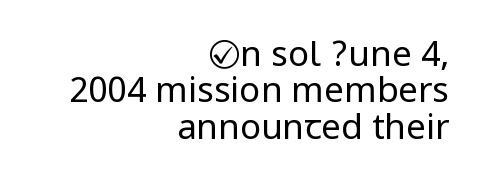
Q: Is the text bold? A: No.
Q: Is the text italic (slanted)? A: No, it is upright.
Q: Is the typeface a serif or a sans-serif typeface? A: Sans-serif.
Q: Is the text underlined? A: No.
Q: How is the paragraph aligned? A: Right-aligned.
Q: Is the spacing between letters normal or unusually wide? A: Normal.
Q: Is the spacing between lines tight, normal or loose? A: Tight.
Q: Width (condensed, normal, or wide)? A: Condensed.
Q: Stroke contrast? A: Low.
